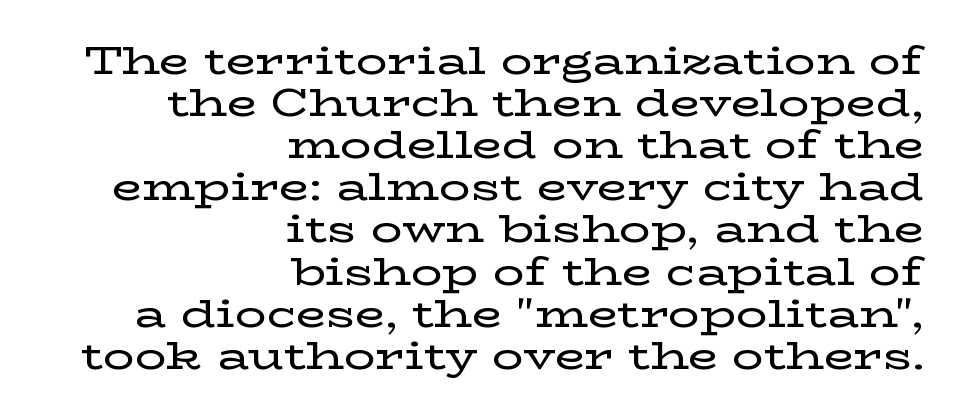
Q: Is the text italic (slanted)? A: No, it is upright.
Q: Is the typeface a serif or a sans-serif typeface? A: Serif.
Q: Is the text underlined? A: No.
Q: How is the paragraph aligned? A: Right-aligned.
Q: Is the spacing between letters normal or unusually wide? A: Normal.
Q: Is the spacing between lines tight, normal or loose? A: Tight.
Q: Width (condensed, normal, or wide)? A: Wide.
Q: Stroke contrast? A: Low.
Q: x-height? A: Medium.
Q: Monospaced? A: No.
